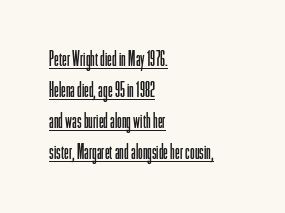
Q: Is the text bold? A: No.
Q: Is the text italic (slanted)? A: No, it is upright.
Q: Is the text underlined? A: Yes.
Q: How is the paragraph aligned? A: Left-aligned.
Q: Is the spacing between letters normal or unusually wide? A: Normal.
Q: Is the spacing between lines tight, normal or loose? A: Normal.
